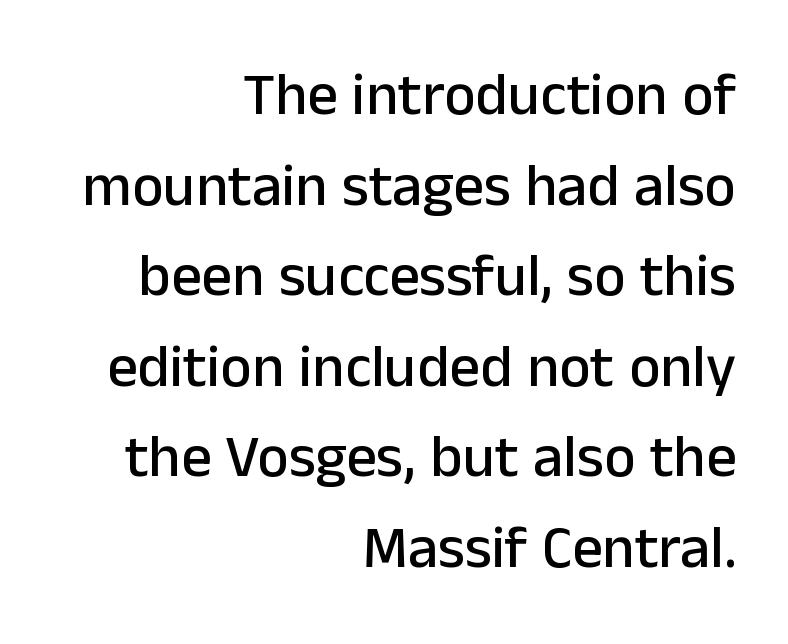
Q: Is the text italic (slanted)? A: No, it is upright.
Q: Is the typeface a serif or a sans-serif typeface? A: Sans-serif.
Q: Is the text underlined? A: No.
Q: How is the paragraph aligned? A: Right-aligned.
Q: Is the spacing between letters normal or unusually wide? A: Normal.
Q: Is the spacing between lines tight, normal or loose? A: Normal.
Q: Width (condensed, normal, or wide)? A: Normal.
Q: Stroke contrast? A: Low.
Q: x-height? A: Medium.
Q: Monospaced? A: No.
